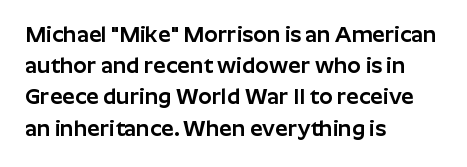
{"italic": "no", "underline": "no", "align": "left", "line_spacing": "normal", "line_spacing_ratio": 1.42, "letter_spacing": "normal", "letter_spacing_em": 0.0, "glyph_px": 22}
